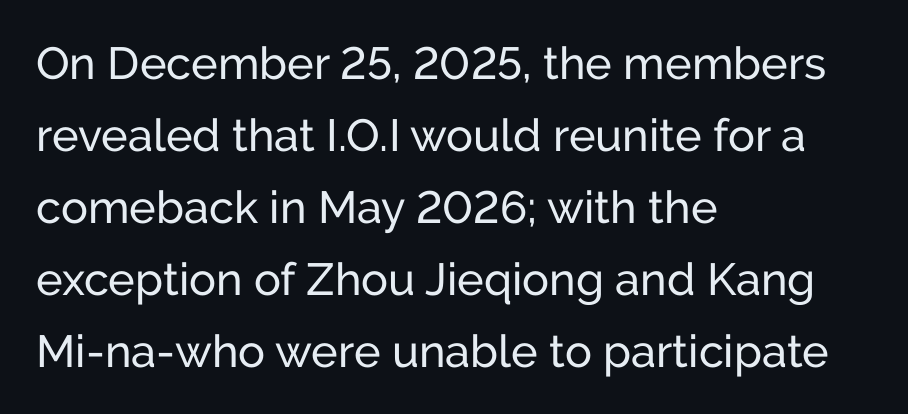
{"serif": "no", "italic": "no", "width": "normal", "stroke_contrast": "low", "x_height": "medium", "monospaced": "no", "underline": "no", "align": "left", "line_spacing": "normal", "line_spacing_ratio": 1.6, "letter_spacing": "normal", "letter_spacing_em": 0.0, "glyph_px": 45}
